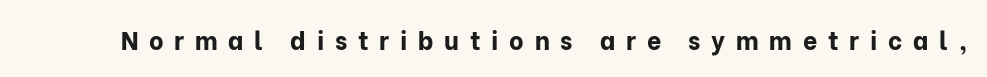
The image shows 25 px bold type, upright; set unusually wide letter spacing (+0.43 em), not underlined.
